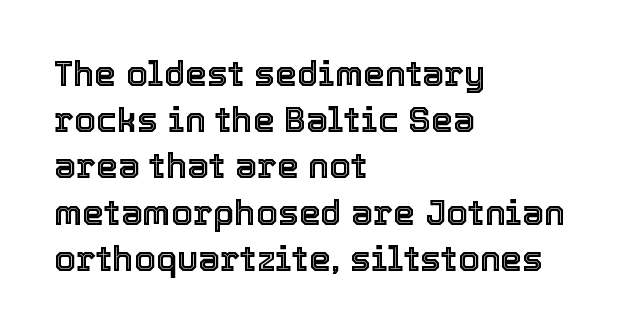
The image shows 35 px text type, upright; set left-aligned, normal line spacing (1.32x), normal letter spacing, not underlined; a medium x-height.
